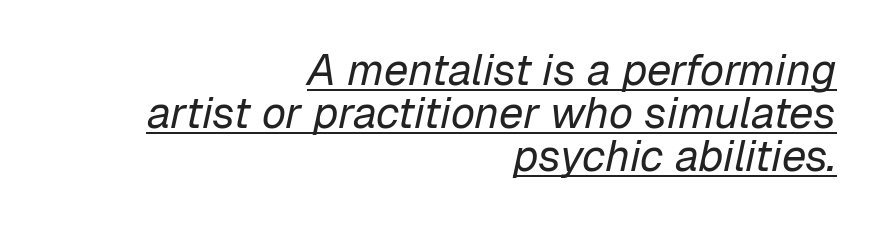
These lines are rendered in a variable-pitch font. Baseline-to-baseline distance is barely more than the letter height. Look at the tracking — it's just the regular setting, nothing added. This rendering uses right alignment, leaving the left contour irregular. Students, observe the line beneath the letters — that is underlining. The whole block is typeset with a tilt.
